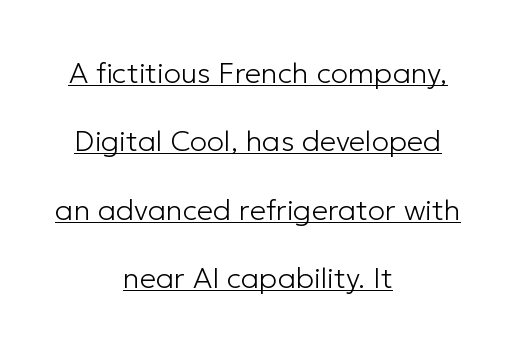
The image shows 29 px light sans-serif type, upright; set centered, loose line spacing (2.36x), normal letter spacing, underlined; low stroke contrast and a medium x-height.
